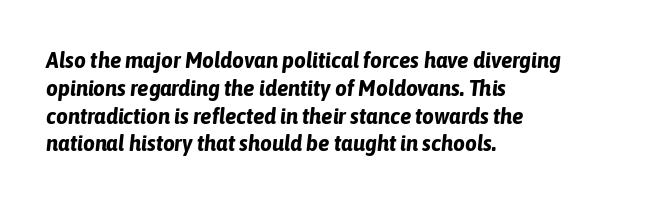
{"italic": "yes", "lean": "right", "slant_degrees": 6, "bold": "yes", "underline": "no", "align": "left", "line_spacing_ratio": 1.21, "letter_spacing": "normal", "letter_spacing_em": 0.0, "glyph_px": 23}
